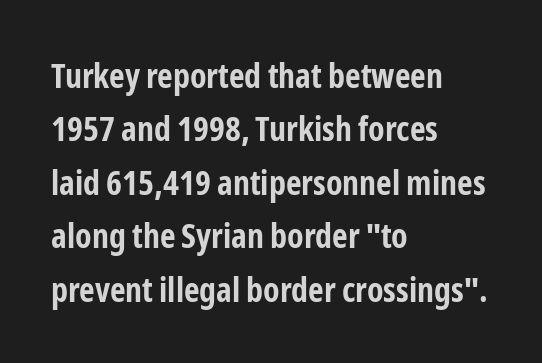
Strong, thick strokes mark this as bold type. The passage shown has conventional tracking throughout. The designer went with a sans here, leaving each stem footless. The gap between lines stays unmarked. Summary of vertical rhythm: regular, with standard interline spacing.
